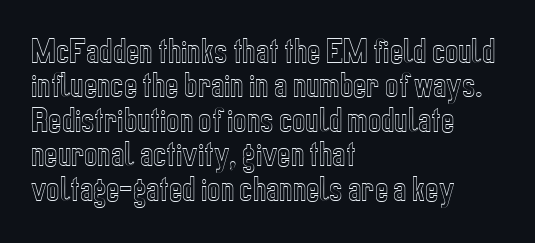
Q: Is the text italic (slanted)? A: No, it is upright.
Q: Is the text underlined? A: No.
Q: How is the paragraph aligned? A: Left-aligned.
Q: Is the spacing between letters normal or unusually wide? A: Normal.
Q: Width (condensed, normal, or wide)? A: Condensed.
Q: x-height? A: Medium.
Q: Monospaced? A: No.
